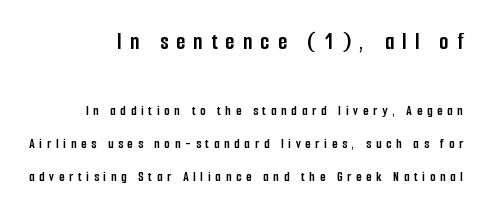
Q: Is the text bold? A: Yes.
Q: Is the text italic (slanted)? A: No, it is upright.
Q: Is the text underlined? A: No.
Q: How is the paragraph aligned? A: Right-aligned.
Q: Is the spacing between letters normal or unusually wide? A: Unusually wide.
Q: Is the spacing between lines tight, normal or loose? A: Loose.
Q: Which block of text is set in a larger size, the first (top) or the second (bottom)? A: The first (top) one.
